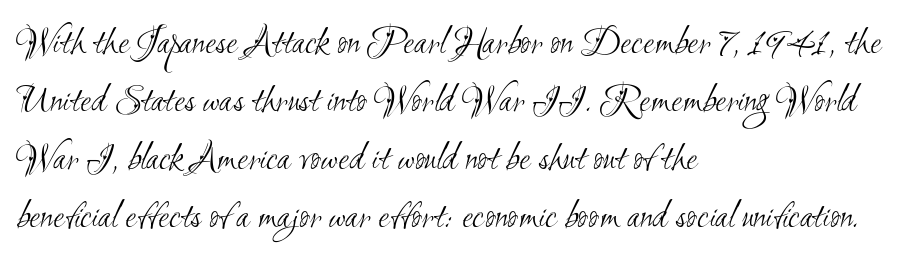
Descender tails drop into unmarked territory. Observe the absence of serifs on each vertical stroke in this sample. Vertical stems look standard width or narrower in stroke. Leading matches the norm, producing a regular column. Proportional: the letters do not fall into vertical columns.
